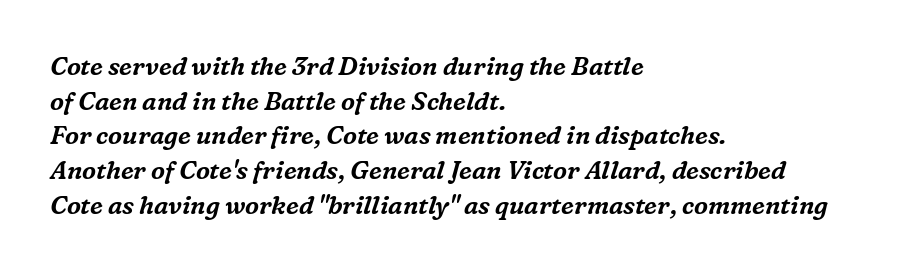
{"italic": "yes", "lean": "right", "slant_degrees": 16, "underline": "no", "align": "left", "line_spacing": "normal", "line_spacing_ratio": 1.39, "letter_spacing": "normal", "letter_spacing_em": 0.0, "glyph_px": 25}
